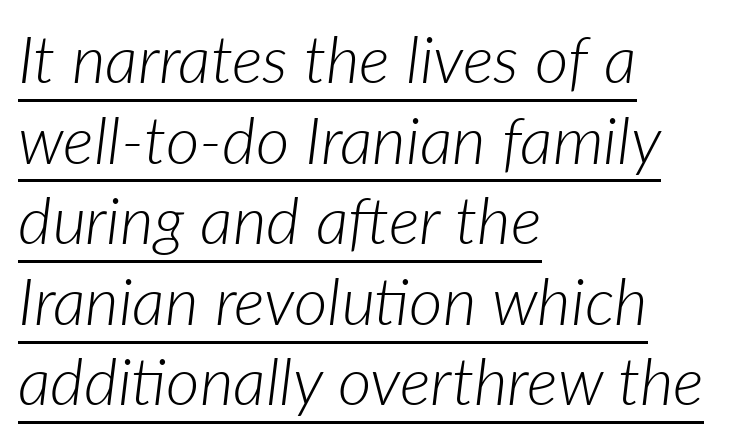
Q: Is the text bold? A: No.
Q: Is the text italic (slanted)? A: Yes, it leans right by about 7 degrees.
Q: Is the text underlined? A: Yes.
Q: How is the paragraph aligned? A: Left-aligned.
Q: Is the spacing between letters normal or unusually wide? A: Normal.
Q: Width (condensed, normal, or wide)? A: Normal.
Q: Stroke contrast? A: Low.
Q: x-height? A: Medium.
Q: Monospaced? A: No.
